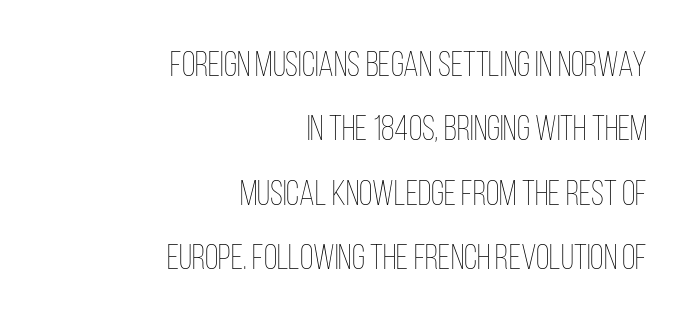
The glyphs are unaccompanied by any horizontal stroke below them. No chunkiness to these letters — they're not bold. The letters sit at their default tracking, neither squeezed nor spread. Spacing verdict: proportional, widths tailored to each character.
